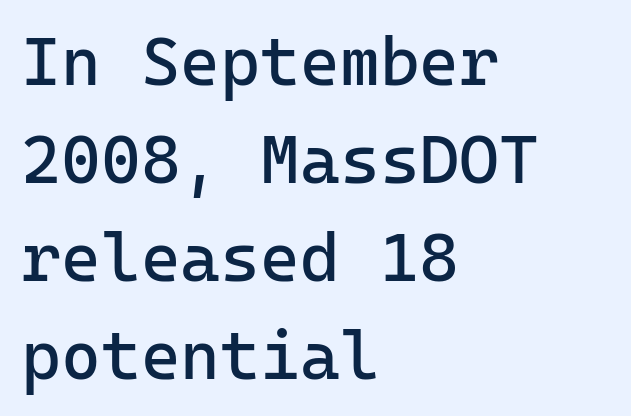
Q: Is the text bold? A: No.
Q: Is the text italic (slanted)? A: No, it is upright.
Q: Is the typeface a serif or a sans-serif typeface? A: Sans-serif.
Q: Is the text underlined? A: No.
Q: How is the paragraph aligned? A: Left-aligned.
Q: Is the spacing between letters normal or unusually wide? A: Normal.
Q: Is the spacing between lines tight, normal or loose? A: Normal.
Q: Width (condensed, normal, or wide)? A: Normal.
Q: Stroke contrast? A: Low.
Q: x-height? A: Medium.
Q: Monospaced? A: Yes.
